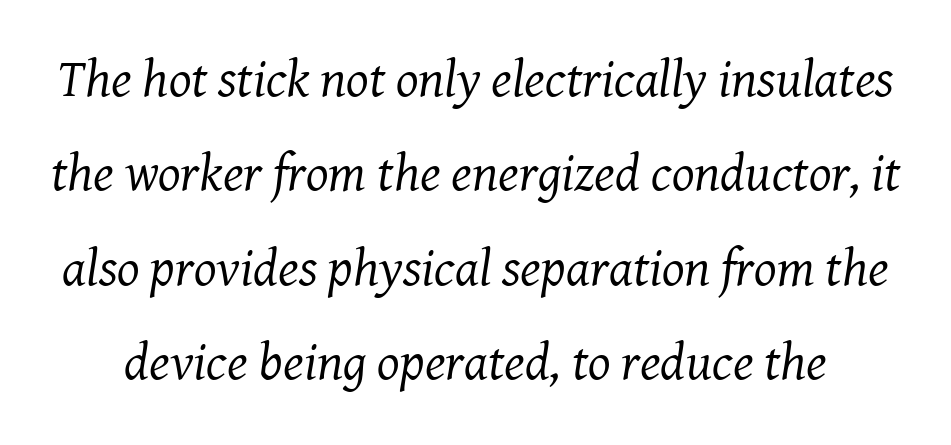
The face used here is proportionally spaced, like ordinary book or web type. Check the space under the baseline: it is left empty. Words appear dense and cohesive because spacing is normal. Stem width sits at or under what a default text font uses. The text carries the slant typical of an italic or oblique font.
